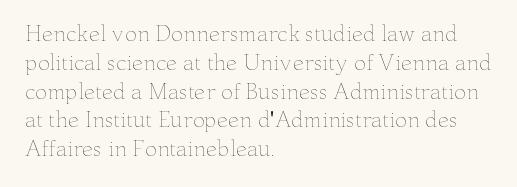
Q: Is the text bold? A: No.
Q: Is the text italic (slanted)? A: No, it is upright.
Q: Is the text underlined? A: No.
Q: How is the paragraph aligned? A: Left-aligned.
Q: Is the spacing between letters normal or unusually wide? A: Normal.
Q: Is the spacing between lines tight, normal or loose? A: Normal.
